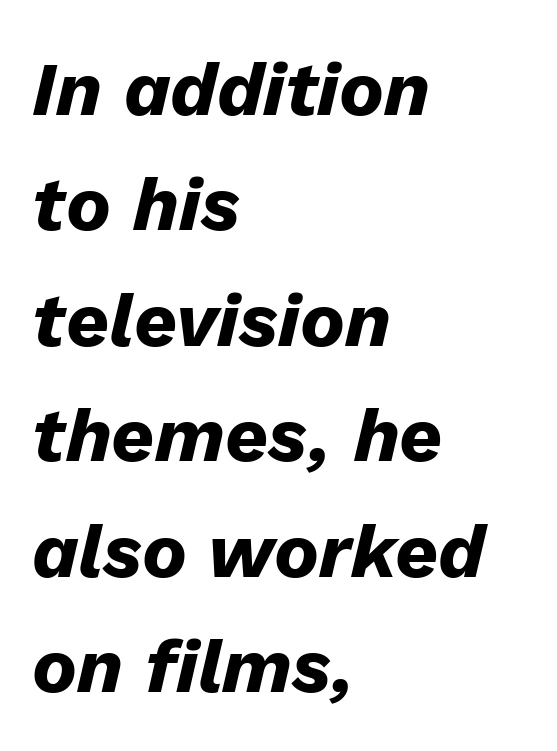
The image shows 75 px heavy type, italic (leaning right); set left-aligned, normal line spacing (1.54x), normal letter spacing, not underlined; low stroke contrast and a medium x-height.
